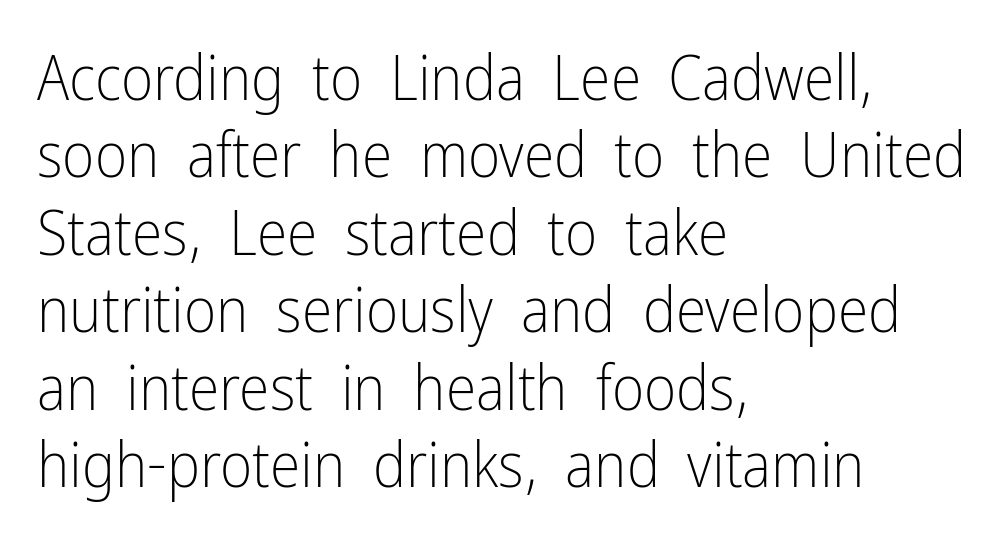
The image shows 62 px light, condensed sans-serif type, upright; set left-aligned, normal line spacing (1.25x), normal letter spacing, not underlined; low stroke contrast and a medium x-height.
